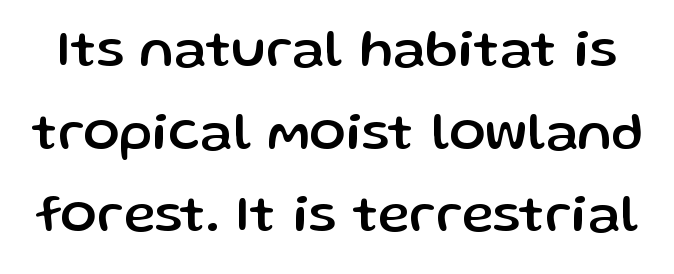
{"serif": "no", "italic": "no", "width": "normal", "stroke_contrast": "low", "x_height": "medium", "monospaced": "no", "underline": "no", "line_spacing": "normal", "line_spacing_ratio": 1.53, "letter_spacing": "normal", "letter_spacing_em": 0.0, "glyph_px": 54}
